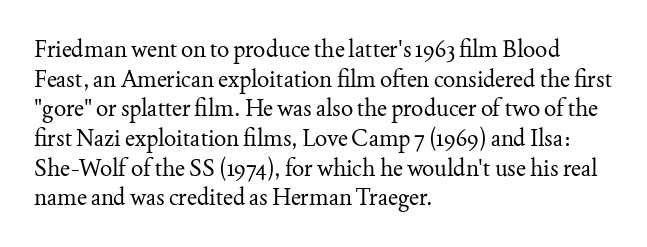
The lines sit at an ordinary, default distance from one another. The rag falls on the right side of this text block. The characters are drawn with everyday or finer stroke widths. Descender tails drop into unmarked territory.
